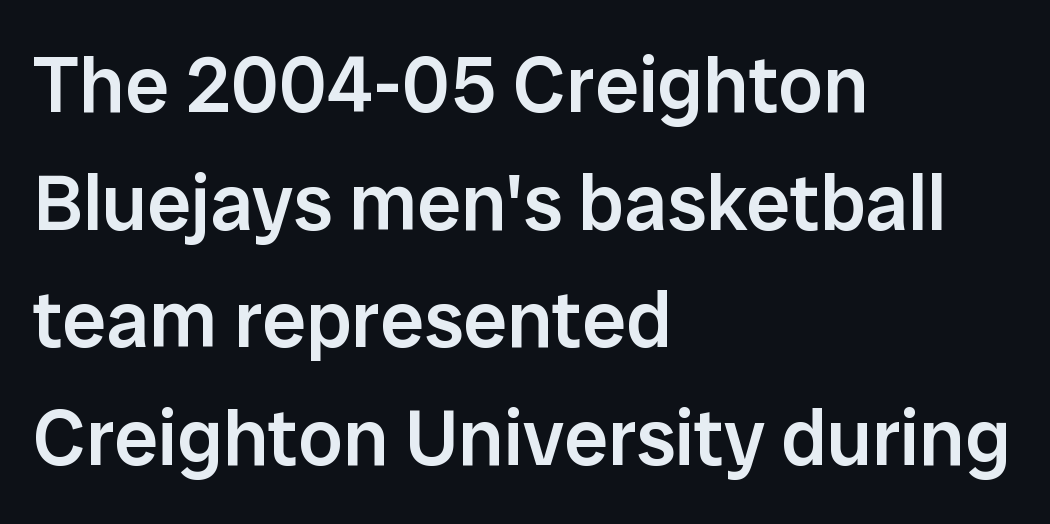
The image shows 79 px semibold sans-serif type, upright; set left-aligned, normal line spacing (1.49x), normal letter spacing, not underlined; low stroke contrast and a medium x-height.
